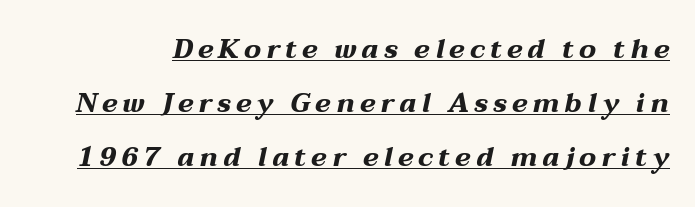
The image shows 27 px bold type, italic (leaning right); set loose line spacing (2.0x), underlined.
